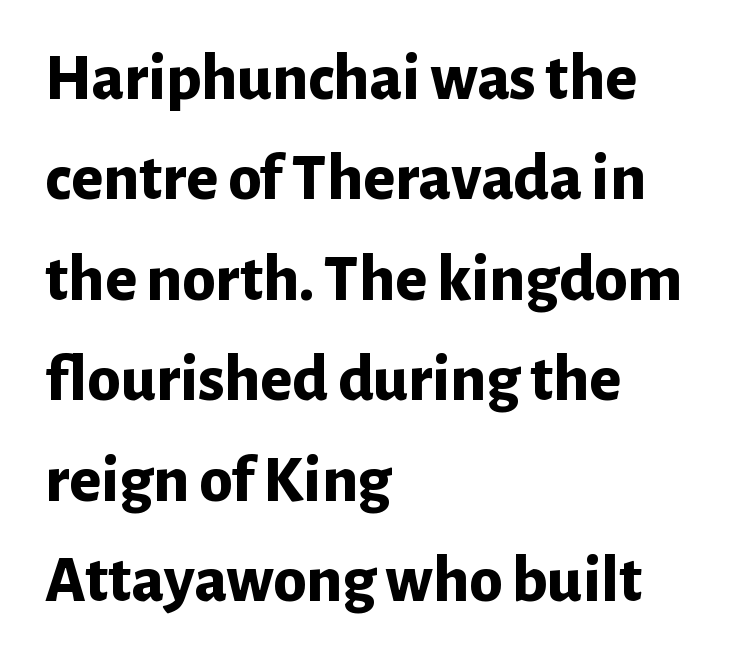
No italicization has been applied; the sample stays upright. The rendering uses a moderate line-height, typical for paragraphs. Unmarked baselines from the first word to the last. Tracking here is standard; glyphs follow each other at the usual distance. Stroke terminals: plain, sans-serif. Note the varied advance widths — an 'i' is clearly narrower than an 'm'.
